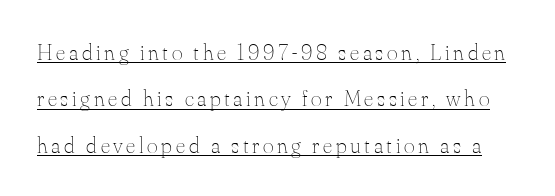
Stems and bowls with no extra thickness — not bold. No italicization has been applied; the sample stays upright. If you measured baseline to baseline, you'd find a long distance. The lettering is marked with a stroke running underneath it.
